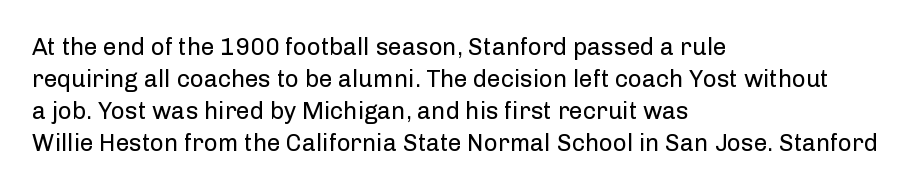
{"italic": "no", "bold": "no", "underline": "no", "align": "left", "line_spacing": "normal", "line_spacing_ratio": 1.34, "letter_spacing": "normal", "letter_spacing_em": 0.0, "glyph_px": 24}
